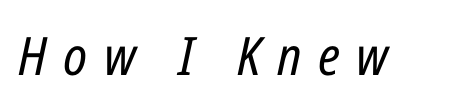
Honestly, there is no underline to notice here at all. The letterforms stand isolated, each surrounded by extra space. This sample uses an oblique cut, with every glyph tilted off the vertical. The rendering uses natural spacing where letterforms have individual widths. Weight: regular or lighter.
